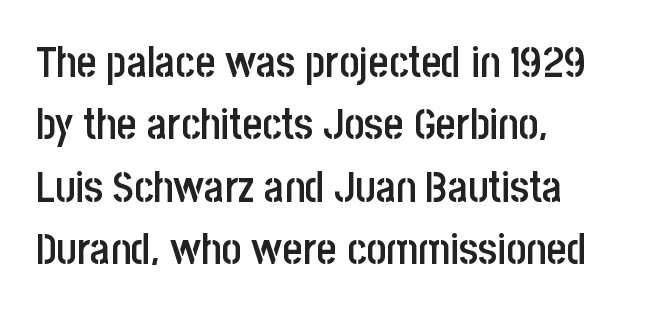
Q: Is the text bold? A: Semi-bold.
Q: Is the text italic (slanted)? A: No, it is upright.
Q: Is the typeface a serif or a sans-serif typeface? A: Sans-serif.
Q: Is the text underlined? A: No.
Q: How is the paragraph aligned? A: Left-aligned.
Q: Is the spacing between letters normal or unusually wide? A: Normal.
Q: Is the spacing between lines tight, normal or loose? A: Normal.
Q: Width (condensed, normal, or wide)? A: Condensed.
Q: Stroke contrast? A: Low.
Q: x-height? A: Large.
Q: Monospaced? A: No.
